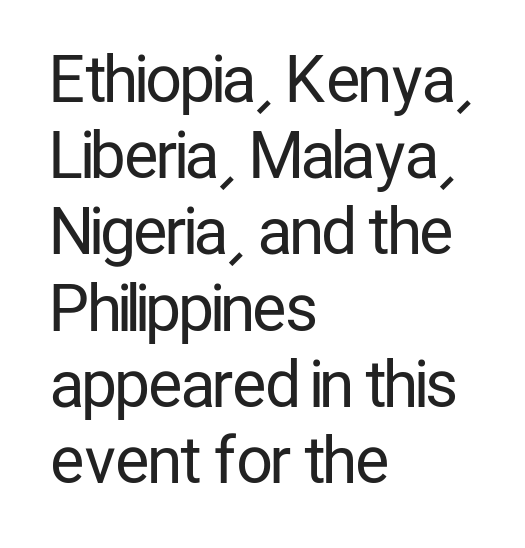
The image shows 63 px regular-weight, condensed sans-serif type, upright; set left-aligned, line spacing 1.21x, normal letter spacing, not underlined; low stroke contrast and a medium x-height.
